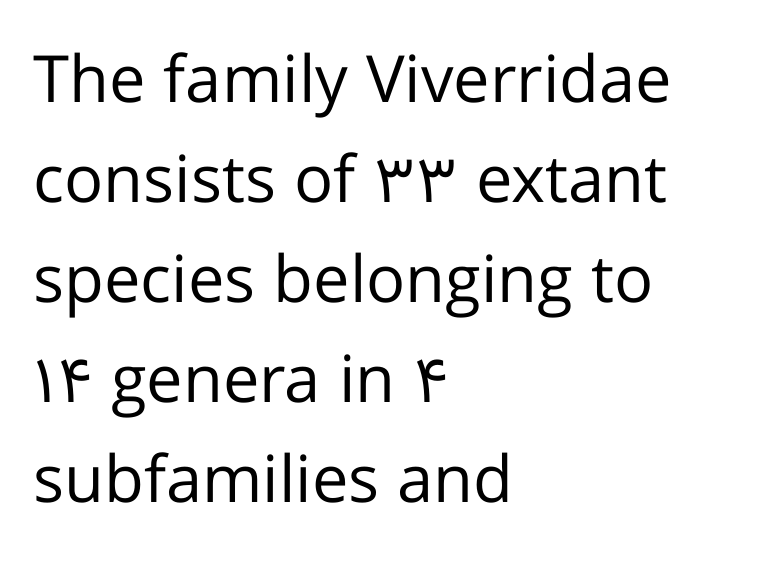
The gaps between neighbouring characters are ordinary and unremarkable. The text was rendered using a sans face with plain stroke endings. The passage shown is typed in a proportional face where columns would drift. The glyphs are unaccompanied by any horizontal stroke below them.
